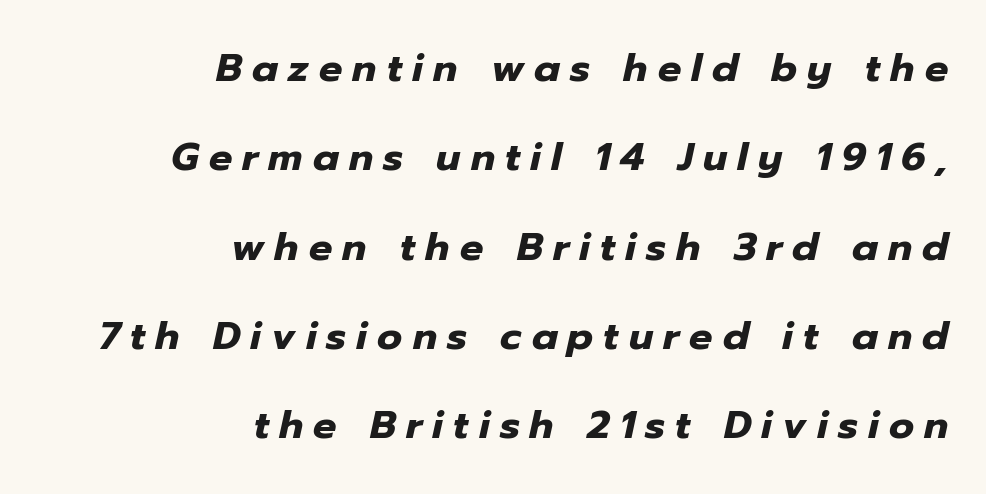
The image shows 39 px heavy type, italic (leaning right); set right-aligned, loose line spacing (2.29x), unusually wide letter spacing (+0.26 em), not underlined; low stroke contrast and a medium x-height.
